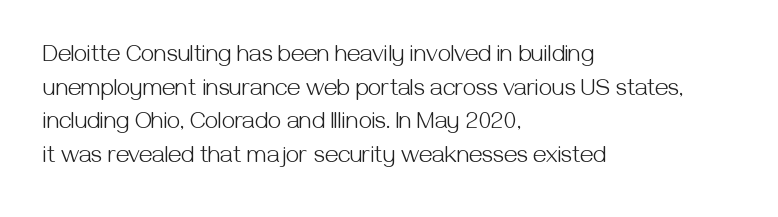
Q: Is the text bold? A: No.
Q: Is the text italic (slanted)? A: No, it is upright.
Q: Is the text underlined? A: No.
Q: How is the paragraph aligned? A: Left-aligned.
Q: Is the spacing between letters normal or unusually wide? A: Normal.
Q: Is the spacing between lines tight, normal or loose? A: Normal.
